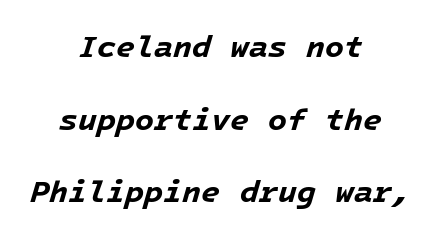
The image shows 31 px bold type, italic (leaning right); set centered, loose line spacing (2.34x), normal letter spacing, not underlined; low stroke contrast and a medium x-height.
